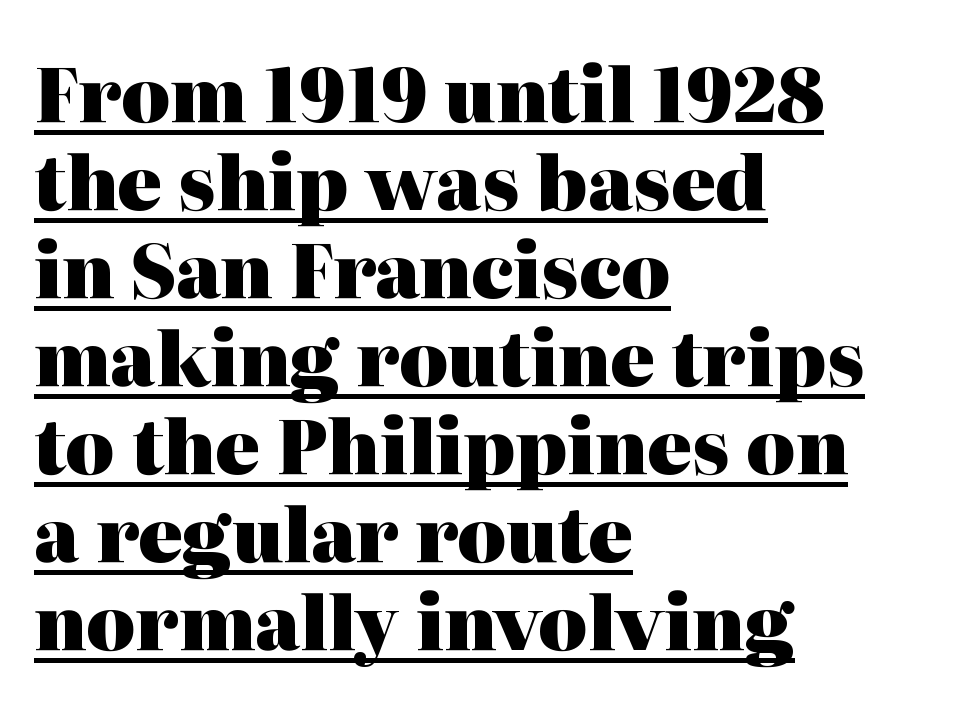
To sum up the face: it has serifs. Students, observe the line beneath the letters — that is underlining. This sample uses plain, unmodified letter spacing. Posture: upright roman. Notice how the passage keeps a crisp vertical edge on the left only. Looks like regular typesetting: each glyph gets only the width it needs.
